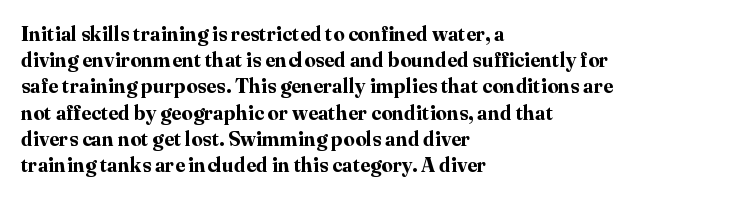
Q: Is the text bold? A: Yes.
Q: Is the text italic (slanted)? A: No, it is upright.
Q: Is the text underlined? A: No.
Q: How is the paragraph aligned? A: Left-aligned.
Q: Is the spacing between letters normal or unusually wide? A: Normal.
Q: Is the spacing between lines tight, normal or loose? A: Normal.
